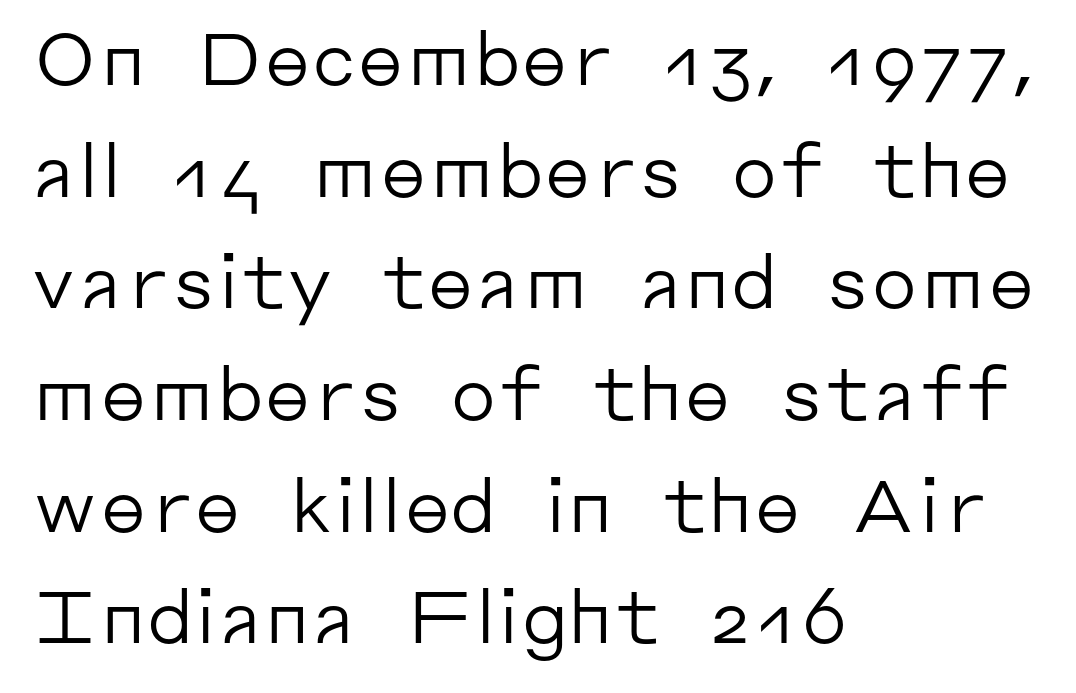
{"serif": "no", "italic": "no", "bold": "no", "weight": "regular", "width": "normal", "stroke_contrast": "low", "x_height": "medium", "monospaced": "no", "underline": "no", "align": "left", "line_spacing": "normal", "line_spacing_ratio": 1.53, "letter_spacing": "normal", "letter_spacing_em": 0.0, "glyph_px": 73}
